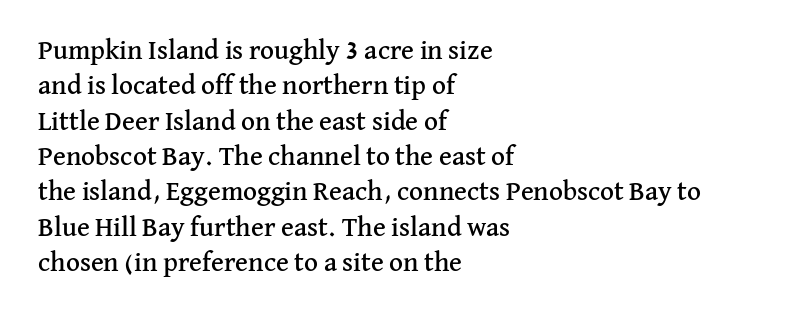
Interline gaps are of average width in this sample. The axis of the letterforms is exactly vertical. Casual observation: everything's shoved over to the left. These lines keep a tight, regular rhythm from letter to letter. Unmarked baselines from the first word to the last.
